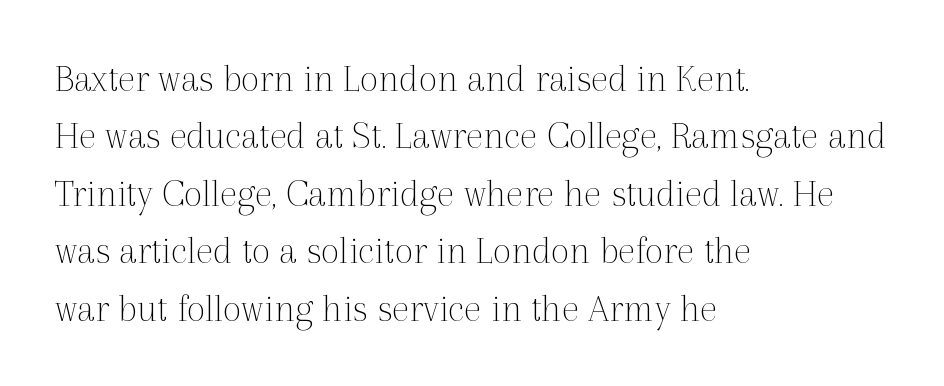
The image shows 41 px thin serif type, upright; set left-aligned, normal line spacing (1.4x), normal letter spacing, not underlined; a medium x-height.
